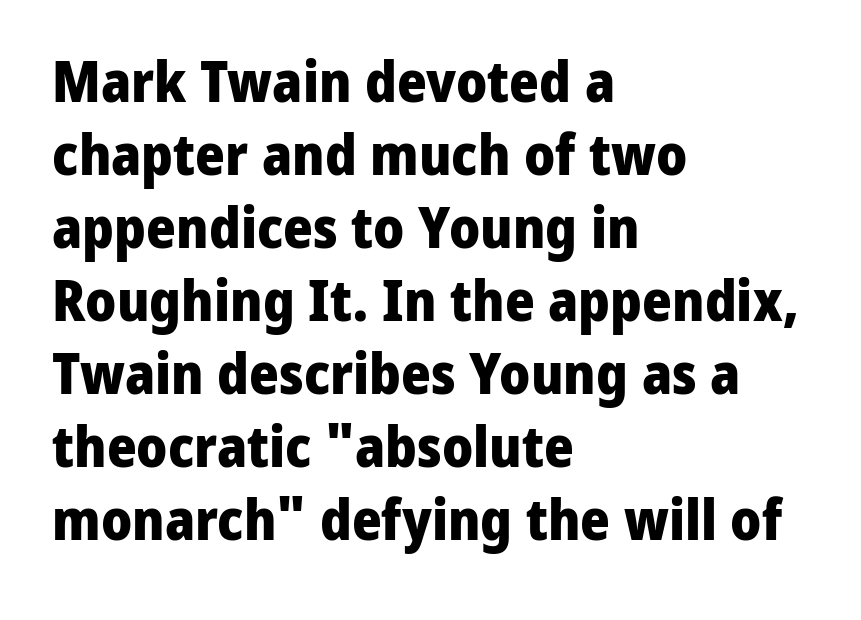
Q: Is the text bold? A: Yes.
Q: Is the text italic (slanted)? A: No, it is upright.
Q: Is the typeface a serif or a sans-serif typeface? A: Sans-serif.
Q: Is the text underlined? A: No.
Q: How is the paragraph aligned? A: Left-aligned.
Q: Is the spacing between letters normal or unusually wide? A: Normal.
Q: Is the spacing between lines tight, normal or loose? A: Normal.
Q: Width (condensed, normal, or wide)? A: Normal.
Q: Stroke contrast? A: Low.
Q: x-height? A: Medium.
Q: Monospaced? A: No.
